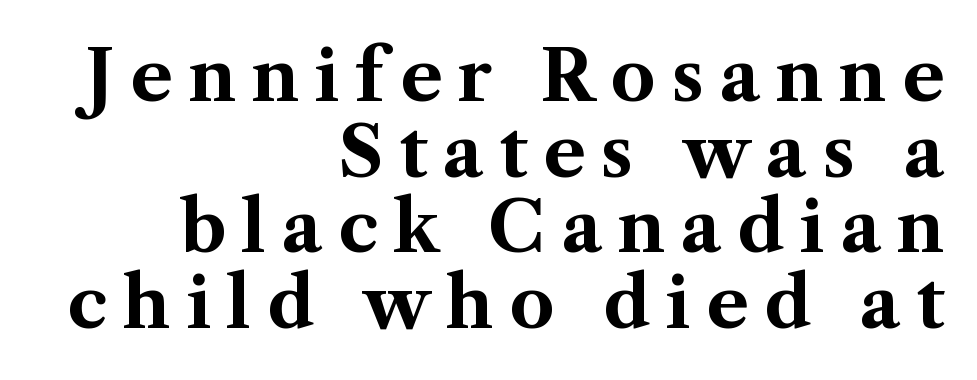
Q: Is the text bold? A: Yes.
Q: Is the text italic (slanted)? A: No, it is upright.
Q: Is the typeface a serif or a sans-serif typeface? A: Serif.
Q: Is the text underlined? A: No.
Q: How is the paragraph aligned? A: Right-aligned.
Q: Is the spacing between letters normal or unusually wide? A: Unusually wide.
Q: Is the spacing between lines tight, normal or loose? A: Tight.
Q: Width (condensed, normal, or wide)? A: Normal.
Q: Stroke contrast? A: Medium.
Q: x-height? A: Medium.
Q: Monospaced? A: No.
